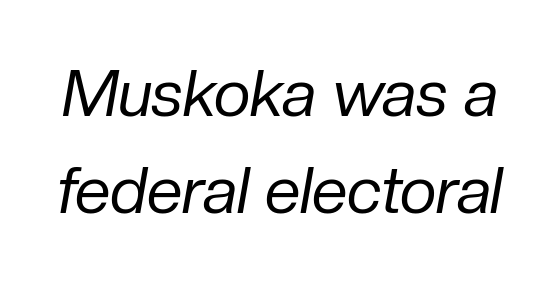
Q: Is the text bold? A: No.
Q: Is the text italic (slanted)? A: Yes, it leans right by about 10 degrees.
Q: Is the text underlined? A: No.
Q: Is the spacing between letters normal or unusually wide? A: Normal.
Q: Is the spacing between lines tight, normal or loose? A: Normal.
Q: Width (condensed, normal, or wide)? A: Normal.
Q: Stroke contrast? A: Low.
Q: x-height? A: Medium.
Q: Monospaced? A: No.
